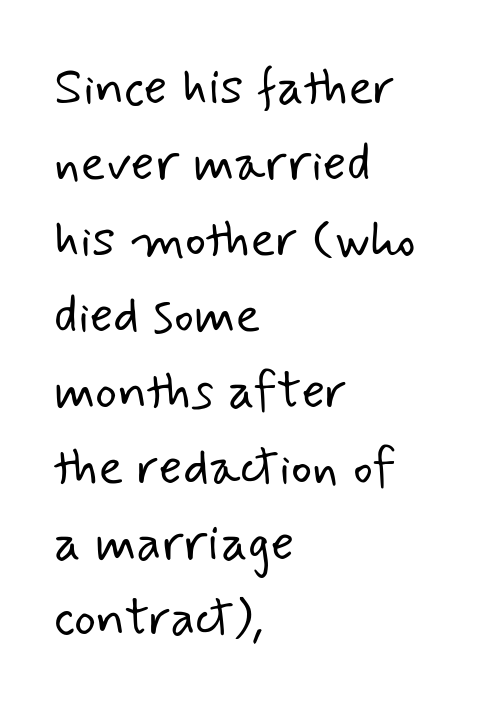
Between one letter and the next there's only the usual sliver of space. Stems here are at most as thick as an everyday book face. Regular leading. The rendering anchors every line to the left-hand side. Grotesque or geometric, the face here clearly has no serifs. Letters rest on an invisible, unmarked baseline.
